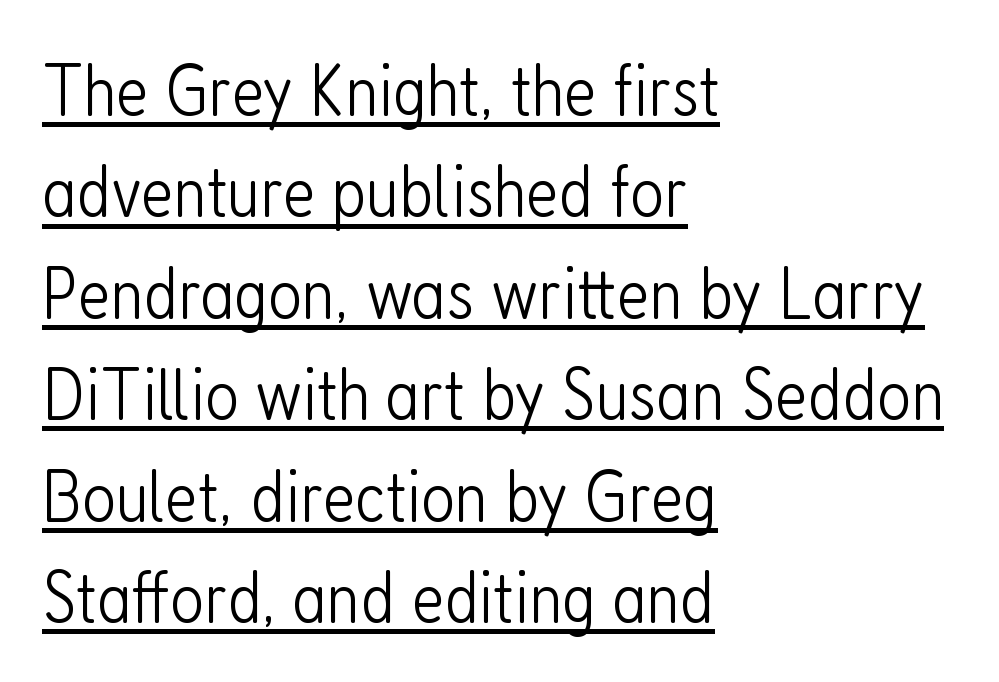
{"serif": "no", "italic": "no", "bold": "no", "weight": "light", "width": "condensed", "stroke_contrast": "low", "x_height": "medium", "monospaced": "no", "underline": "yes", "align": "left", "line_spacing": "normal", "line_spacing_ratio": 1.37, "letter_spacing": "normal", "letter_spacing_em": 0.0, "glyph_px": 74}
